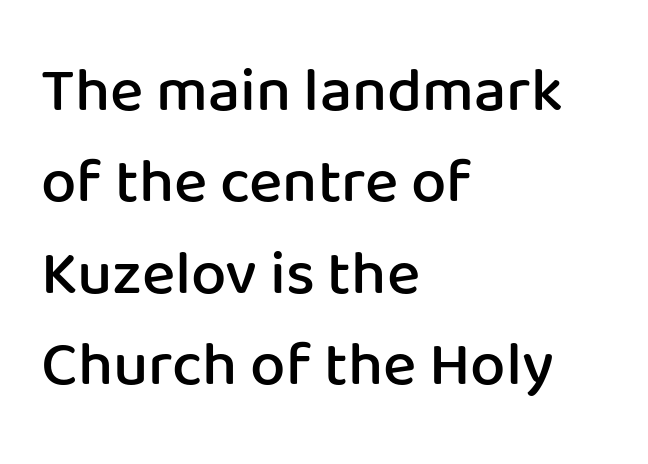
The image shows 63 px semibold sans-serif type, upright; set left-aligned, normal line spacing (1.45x), normal letter spacing, not underlined; low stroke contrast and a medium x-height.
